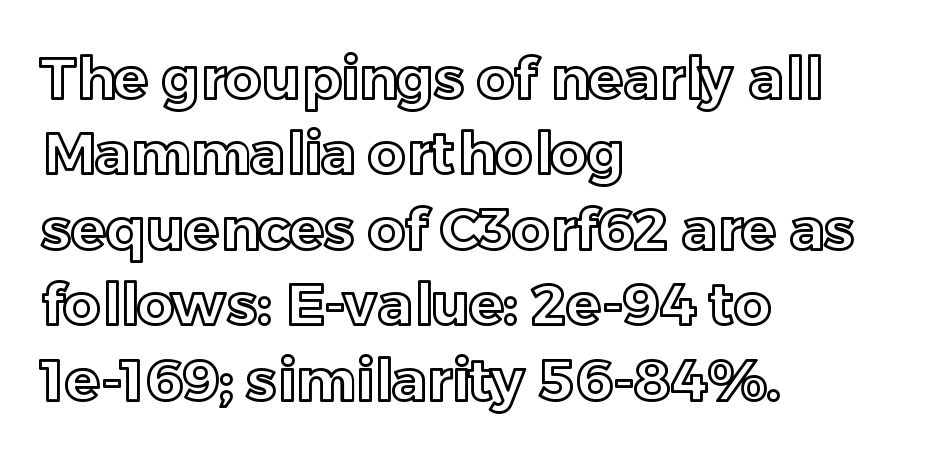
Q: Is the text italic (slanted)? A: No, it is upright.
Q: Is the text underlined? A: No.
Q: How is the paragraph aligned? A: Left-aligned.
Q: Is the spacing between letters normal or unusually wide? A: Normal.
Q: Is the spacing between lines tight, normal or loose? A: Normal.
Q: Width (condensed, normal, or wide)? A: Normal.
Q: x-height? A: Medium.
Q: Monospaced? A: No.
